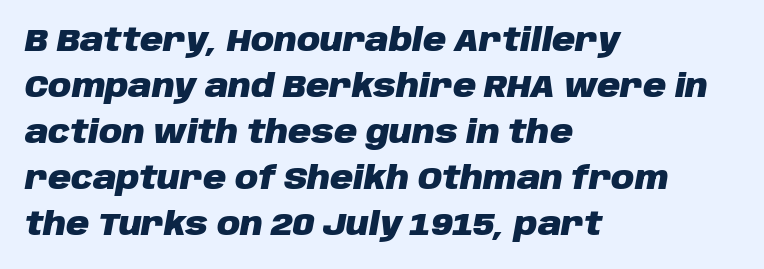
The image shows 32 px heavy type, italic (leaning right); set left-aligned, normal line spacing (1.44x), normal letter spacing, not underlined; low stroke contrast and a large x-height.
